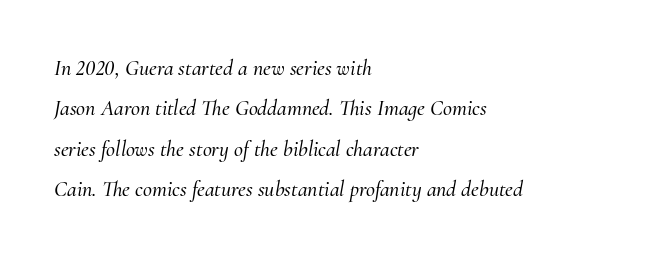
Q: Is the text italic (slanted)? A: Yes, it leans right by about 10 degrees.
Q: Is the text underlined? A: No.
Q: How is the paragraph aligned? A: Left-aligned.
Q: Is the spacing between letters normal or unusually wide? A: Normal.
